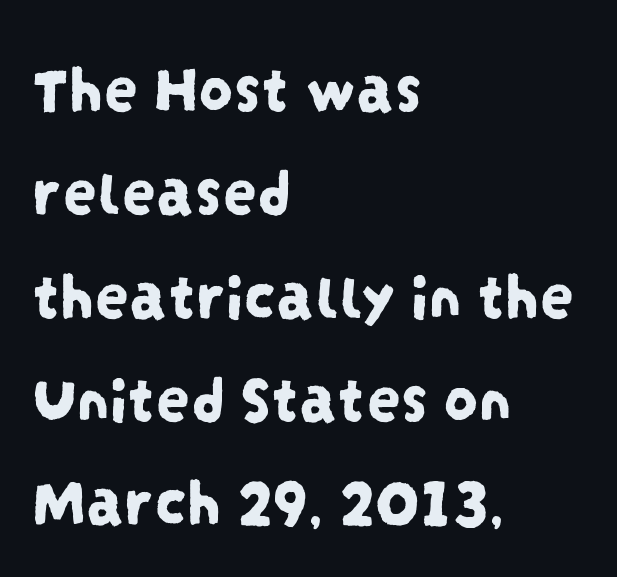
Q: Is the typeface a serif or a sans-serif typeface? A: Sans-serif.
Q: Is the text underlined? A: No.
Q: How is the paragraph aligned? A: Left-aligned.
Q: Is the spacing between letters normal or unusually wide? A: Normal.
Q: Is the spacing between lines tight, normal or loose? A: Normal.
Q: Width (condensed, normal, or wide)? A: Condensed.
Q: Stroke contrast? A: Low.
Q: x-height? A: Large.
Q: Monospaced? A: No.
